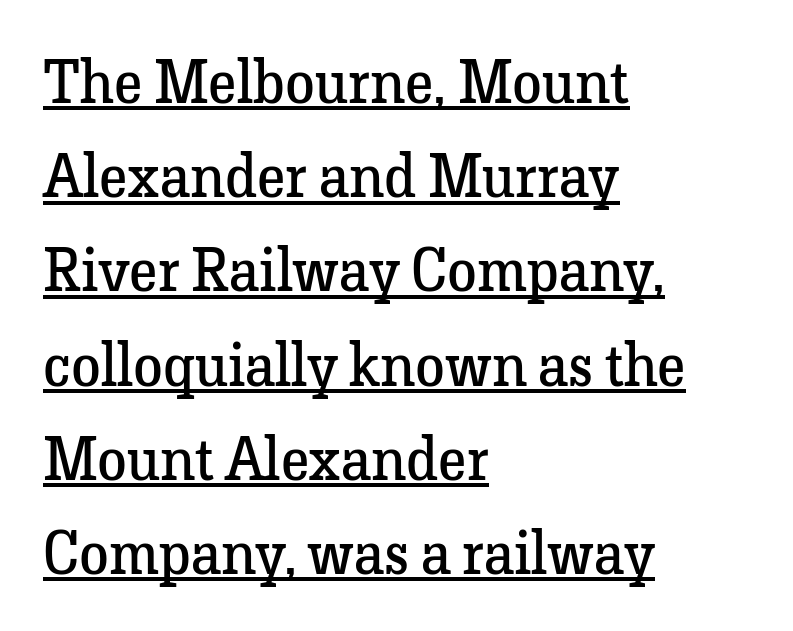
Q: Is the text bold? A: No.
Q: Is the text italic (slanted)? A: No, it is upright.
Q: Is the typeface a serif or a sans-serif typeface? A: Serif.
Q: Is the text underlined? A: Yes.
Q: How is the paragraph aligned? A: Left-aligned.
Q: Is the spacing between letters normal or unusually wide? A: Normal.
Q: Is the spacing between lines tight, normal or loose? A: Normal.
Q: Width (condensed, normal, or wide)? A: Normal.
Q: Stroke contrast? A: Low.
Q: x-height? A: Medium.
Q: Monospaced? A: No.
